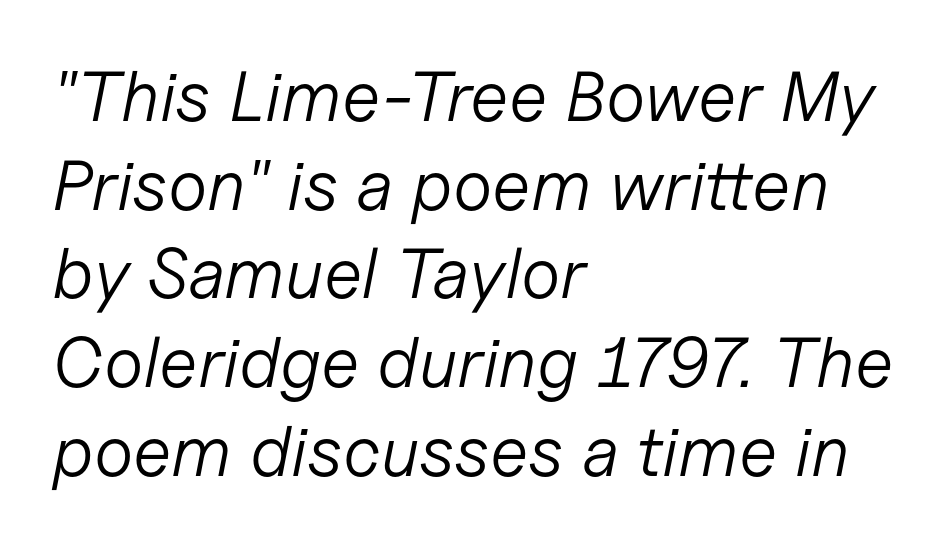
Italic: yes, the glyphs are oblique. Spacing verdict: proportional, widths tailored to each character. The face looks like a standard text weight, possibly lighter. Each row of text sits above clean, open space.
